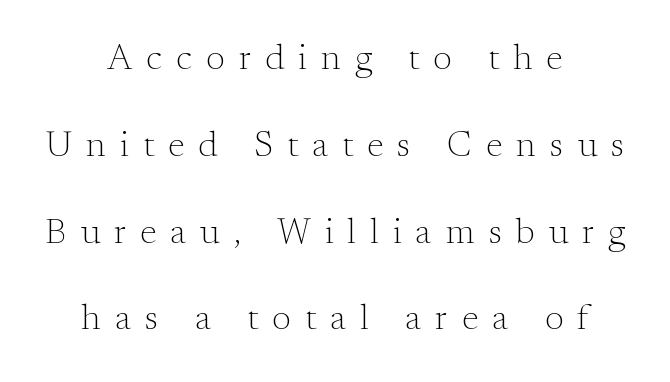
{"serif": "yes", "italic": "no", "bold": "no", "weight": "light", "width": "normal", "stroke_contrast": "medium", "x_height": "small", "monospaced": "no", "underline": "no", "align": "center", "line_spacing": "loose", "line_spacing_ratio": 2.41, "letter_spacing": "wide", "letter_spacing_em": 0.39, "glyph_px": 36}
